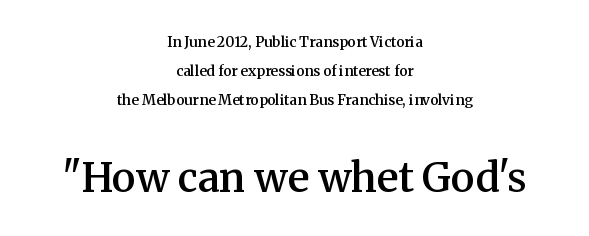
Q: Is the text bold? A: Semi-bold.
Q: Is the text italic (slanted)? A: No, it is upright.
Q: Is the typeface a serif or a sans-serif typeface? A: Serif.
Q: Is the text underlined? A: No.
Q: How is the paragraph aligned? A: Centered.
Q: Is the spacing between letters normal or unusually wide? A: Normal.
Q: Is the spacing between lines tight, normal or loose? A: Loose.
Q: Which block of text is set in a larger size, the first (top) or the second (bottom)? A: The second (bottom) one.
Q: Width (condensed, normal, or wide)? A: Normal.
Q: Stroke contrast? A: Medium.
Q: x-height? A: Medium.
Q: Monospaced? A: No.
